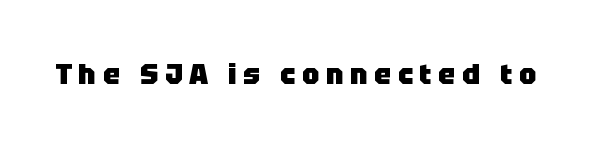
Q: Is the text bold? A: Yes.
Q: Is the text italic (slanted)? A: No, it is upright.
Q: Is the typeface a serif or a sans-serif typeface? A: Sans-serif.
Q: Is the text underlined? A: No.
Q: Is the spacing between letters normal or unusually wide? A: Unusually wide.
Q: Width (condensed, normal, or wide)? A: Normal.
Q: Stroke contrast? A: Low.
Q: x-height? A: Large.
Q: Monospaced? A: No.
